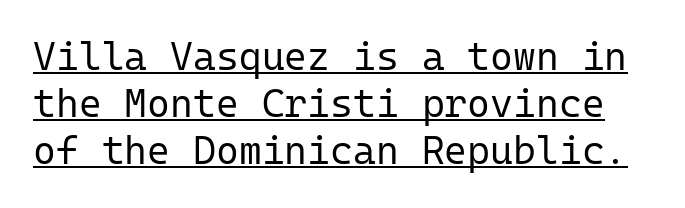
{"serif": "no", "italic": "no", "bold": "no", "weight": "regular", "width": "normal", "stroke_contrast": "low", "x_height": "medium", "monospaced": "yes", "underline": "yes", "line_spacing_ratio": 1.21, "letter_spacing": "normal", "letter_spacing_em": 0.0, "glyph_px": 39}
